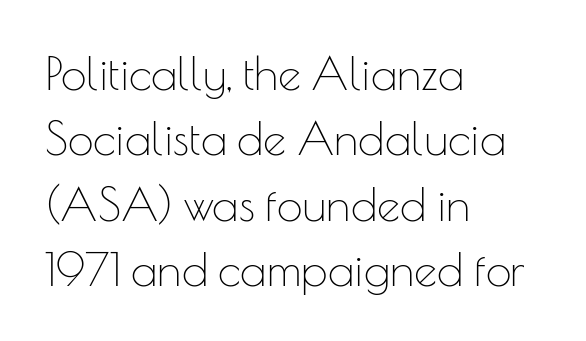
The image shows 46 px thin sans-serif type, upright; set left-aligned, normal line spacing (1.42x), normal letter spacing, not underlined; low stroke contrast and a small x-height.
